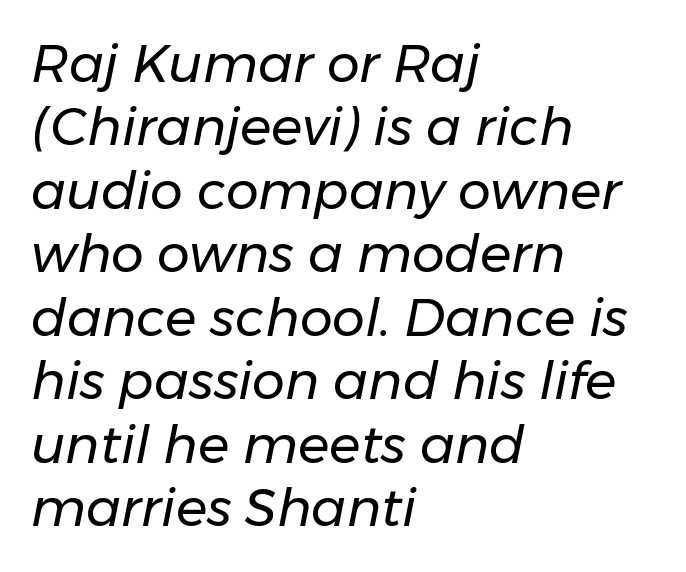
The image shows 52 px regular-weight type, italic (leaning right); set left-aligned, line spacing 1.22x, normal letter spacing, not underlined; low stroke contrast and a medium x-height.
